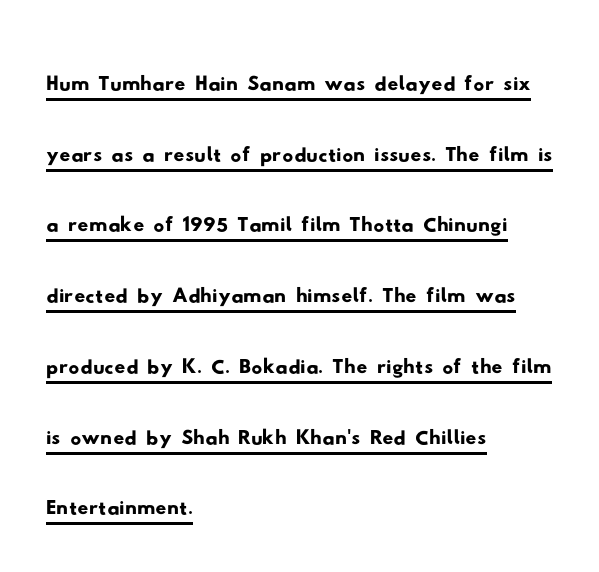
Q: Is the typeface a serif or a sans-serif typeface? A: Sans-serif.
Q: Is the text underlined? A: Yes.
Q: How is the paragraph aligned? A: Left-aligned.
Q: Is the spacing between letters normal or unusually wide? A: Normal.
Q: Is the spacing between lines tight, normal or loose? A: Normal.
Q: Width (condensed, normal, or wide)? A: Wide.
Q: Stroke contrast? A: Low.
Q: x-height? A: Small.
Q: Monospaced? A: No.
